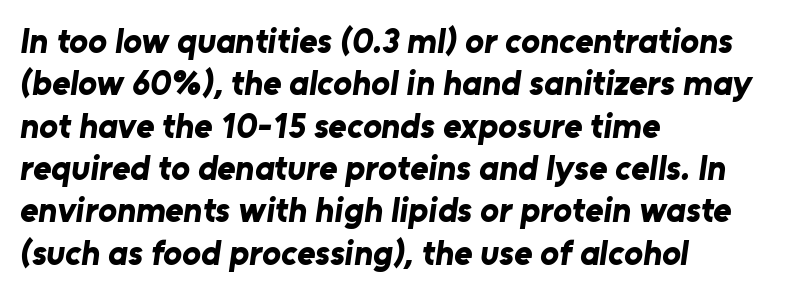
Summary of weight: heavy, a full bold. The rendering uses natural spacing where letterforms have individual widths. Leftover space on each line is placed entirely after the last word. This is sans-serif lettering, the kind often seen on screens and signage. Honestly, the letter spacing is just normal — you wouldn't notice it.
